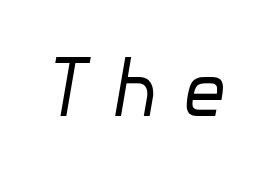
The image shows 77 px regular-weight type, italic (leaning right); set unusually wide letter spacing (+0.28 em), not underlined; low stroke contrast and a medium x-height.
